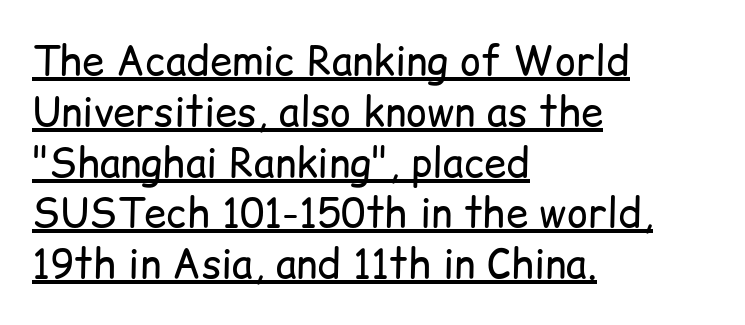
The lines in this sample share a left origin and differ only in where they stop. Each letter keeps its own natural width here, so spacing adapts to shape. The characters are drawn with everyday or finer stroke widths. This is the regular roman posture of the typeface. Inter-character spacing is left at the font's built-in metrics. Honestly, the row spacing looks completely unremarkable.
